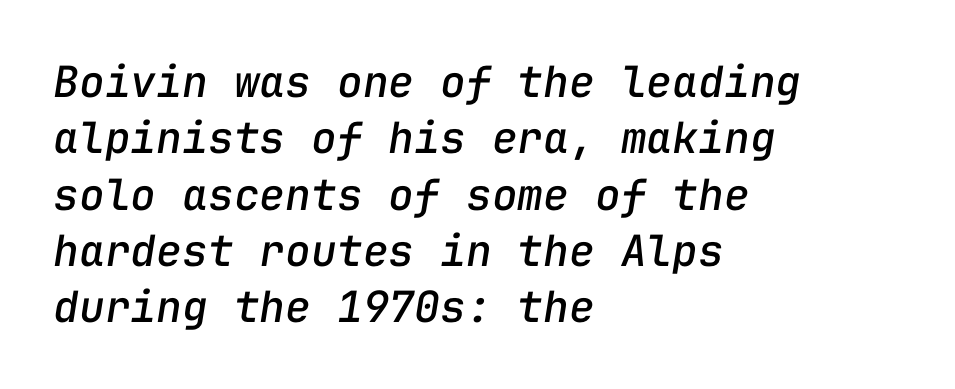
{"italic": "yes", "lean": "right", "slant_degrees": 9, "width": "normal", "stroke_contrast": "low", "x_height": "medium", "monospaced": "yes", "underline": "no", "align": "left", "line_spacing": "normal", "line_spacing_ratio": 1.31, "letter_spacing": "normal", "letter_spacing_em": 0.0, "glyph_px": 43}
